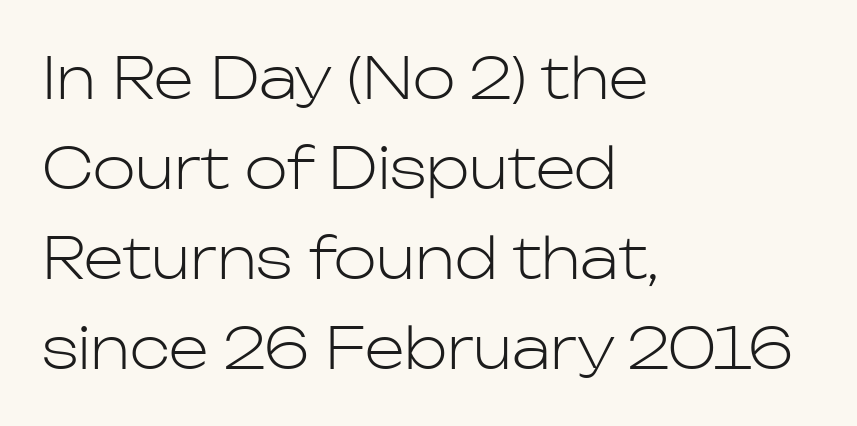
Q: Is the text bold? A: No.
Q: Is the text italic (slanted)? A: No, it is upright.
Q: Is the typeface a serif or a sans-serif typeface? A: Sans-serif.
Q: Is the text underlined? A: No.
Q: How is the paragraph aligned? A: Left-aligned.
Q: Is the spacing between letters normal or unusually wide? A: Normal.
Q: Is the spacing between lines tight, normal or loose? A: Normal.
Q: Width (condensed, normal, or wide)? A: Normal.
Q: Stroke contrast? A: Low.
Q: x-height? A: Medium.
Q: Monospaced? A: No.
